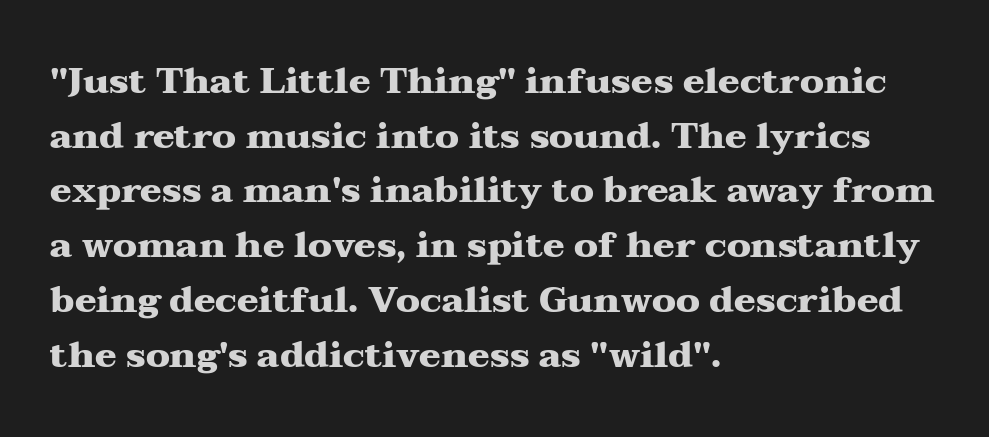
Q: Is the text bold? A: Yes.
Q: Is the text italic (slanted)? A: No, it is upright.
Q: Is the typeface a serif or a sans-serif typeface? A: Serif.
Q: Is the text underlined? A: No.
Q: How is the paragraph aligned? A: Left-aligned.
Q: Is the spacing between letters normal or unusually wide? A: Normal.
Q: Is the spacing between lines tight, normal or loose? A: Normal.
Q: Width (condensed, normal, or wide)? A: Wide.
Q: Stroke contrast? A: Medium.
Q: x-height? A: Medium.
Q: Monospaced? A: No.
